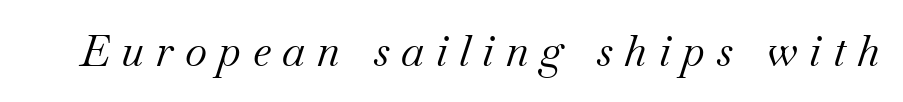
Q: Is the text bold? A: No.
Q: Is the text italic (slanted)? A: Yes, it leans right by about 18 degrees.
Q: Is the typeface a serif or a sans-serif typeface? A: Serif.
Q: Is the text underlined? A: No.
Q: Is the spacing between letters normal or unusually wide? A: Unusually wide.
Q: Width (condensed, normal, or wide)? A: Normal.
Q: Stroke contrast? A: Medium.
Q: x-height? A: Small.
Q: Monospaced? A: No.
